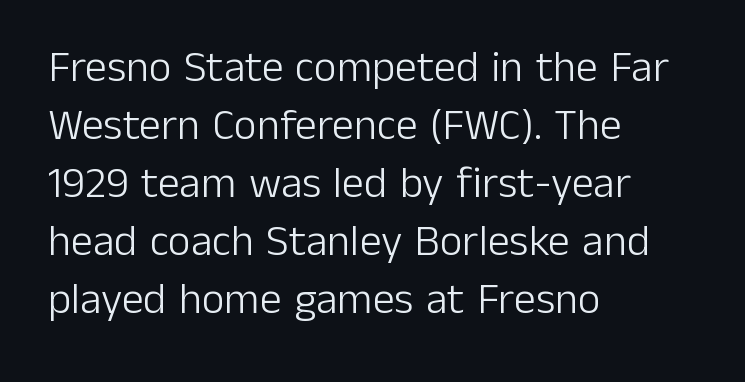
Proportional: the letters do not fall into vertical columns. The leading is moderate, giving the passage an even texture. Is the stroke heavy? The answer is a plain regular-or-lighter. The type is set solid horizontally, with unmodified tracking. Type without underlining.
